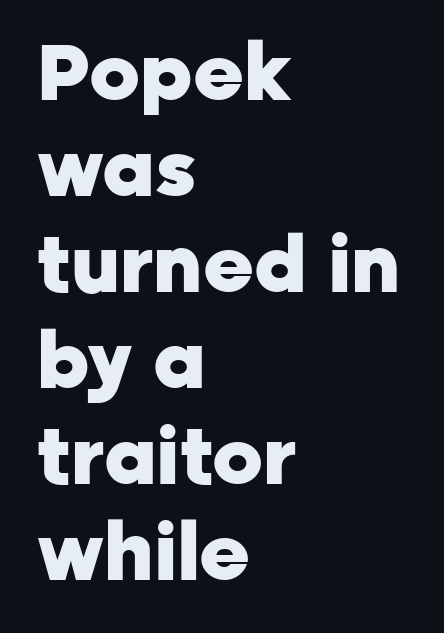
The image shows 78 px heavy sans-serif type, upright; set left-aligned, line spacing 1.23x, normal letter spacing, not underlined; low stroke contrast and a medium x-height.
